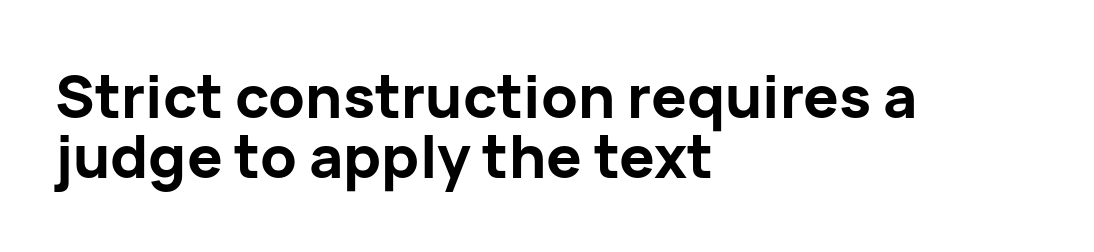
The image shows 59 px bold sans-serif type, upright; set left-aligned, tight line spacing (1.02x), normal letter spacing, not underlined; low stroke contrast and a medium x-height.
